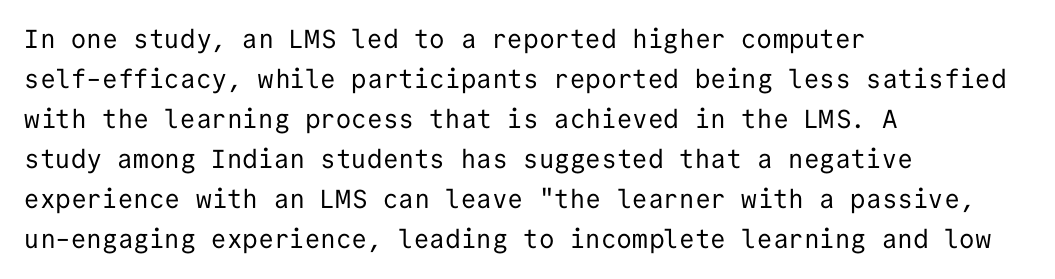
The image shows 26 px text type, upright; set left-aligned, normal line spacing (1.54x), normal letter spacing, not underlined.
